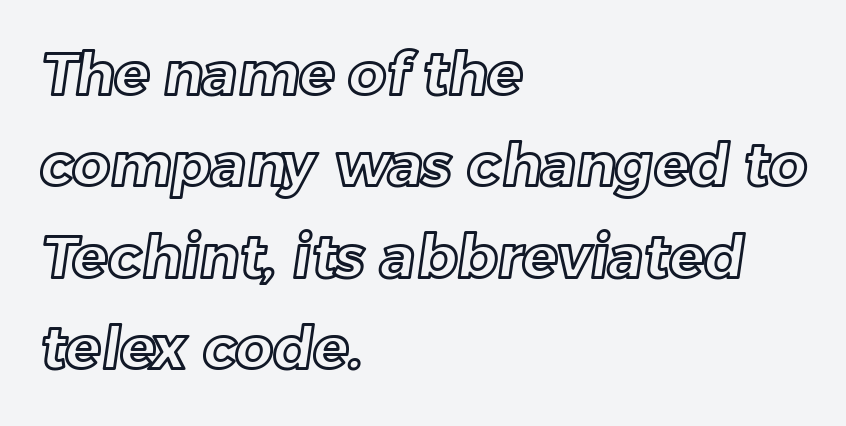
The image shows 59 px text type; set left-aligned, normal line spacing (1.55x), normal letter spacing, not underlined; a medium x-height.
